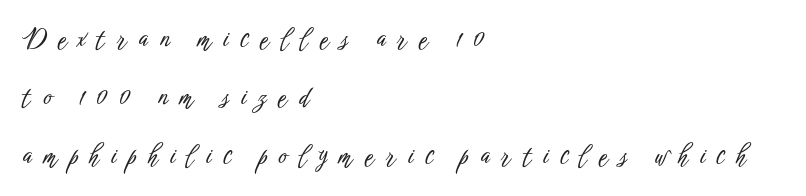
{"underline": "no", "align": "left", "line_spacing": "loose", "line_spacing_ratio": 2.34, "letter_spacing": "wide", "letter_spacing_em": 0.48, "glyph_px": 25}
